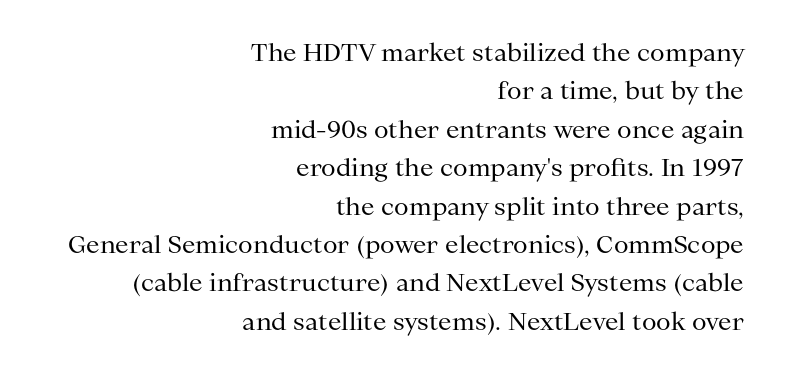
{"italic": "no", "bold": "no", "underline": "no", "align": "right", "line_spacing": "normal", "line_spacing_ratio": 1.6, "letter_spacing": "normal", "letter_spacing_em": 0.0, "glyph_px": 24}
